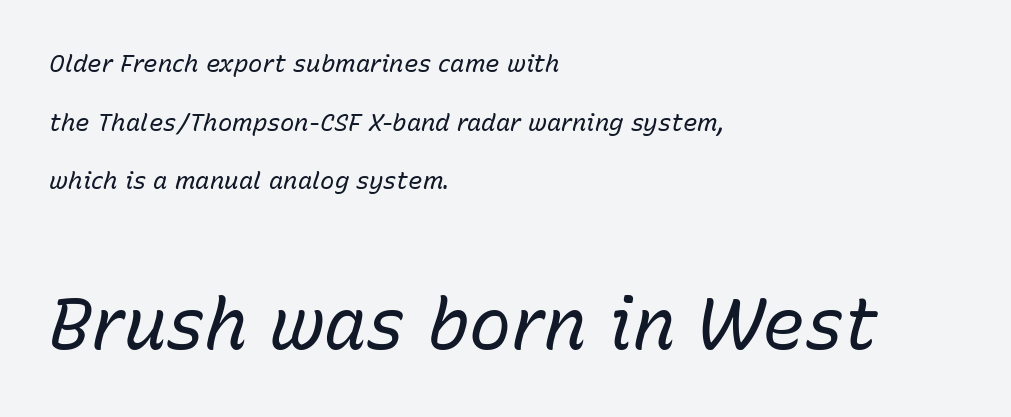
{"italic": "yes", "lean": "right", "slant_degrees": 15, "bold": "no", "weight": "regular", "width": "normal", "stroke_contrast": "low", "x_height": "medium", "monospaced": "no", "underline": "no", "align": "left", "line_spacing": "loose", "line_spacing_ratio": 2.44, "letter_spacing": "normal", "letter_spacing_em": 0.0, "larger_block": "second", "size_ratio": 2.96, "glyph_px": 71}
